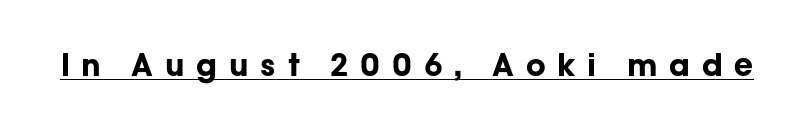
These lines carry a lot of weight — the face is fully bold. This sample has the flowing, uneven cadence of proportional lettering. This is underlined copy, the kind a proofreader might mark for attention. This is sans-serif lettering, the kind often seen on screens and signage. Here the glyphs are tracked loosely, breaking word shapes into spaced letters.
